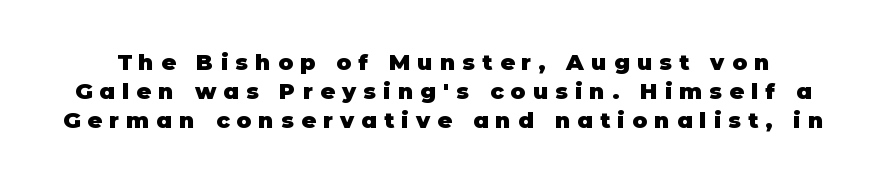
The image shows 22 px bold type, upright; set normal line spacing (1.32x), unusually wide letter spacing (+0.33 em), not underlined.
